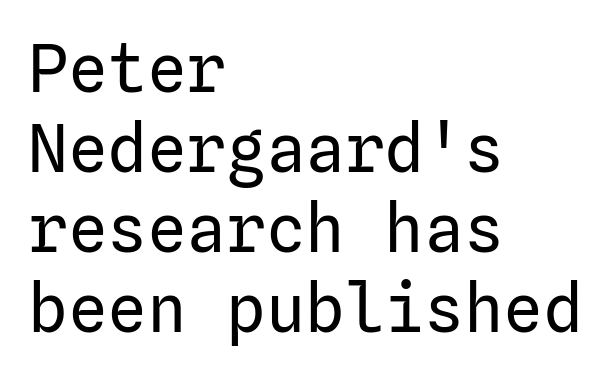
All the whitespace from short lines collects on the right. Students, note that the glyphs here touch the page at normal intervals. Descenders are the only things crossing below the line. You can tell from the bare stems that sans-serif type was used.
